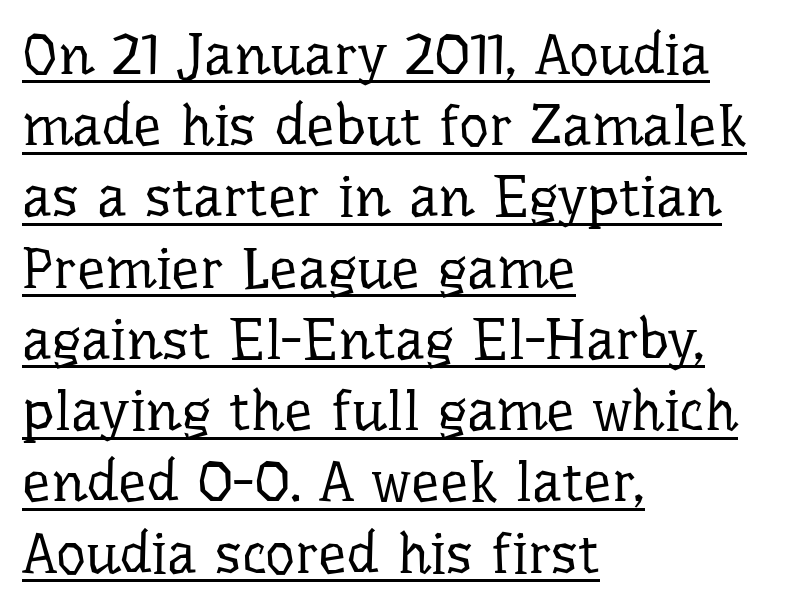
{"serif": "yes", "italic": "no", "bold": "no", "weight": "regular", "width": "normal", "stroke_contrast": "low", "x_height": "medium", "monospaced": "no", "underline": "yes", "align": "left", "line_spacing": "normal", "line_spacing_ratio": 1.25, "letter_spacing": "normal", "letter_spacing_em": 0.0, "glyph_px": 57}
